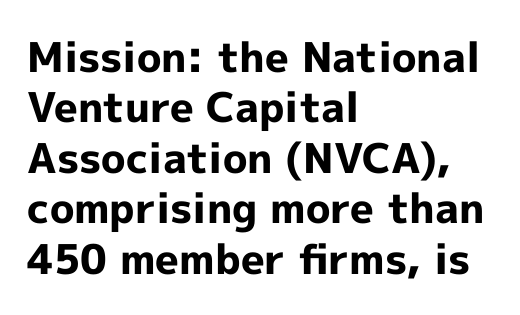
As a designer I'd log this as weight 700, bold. The space beneath each line is pristine and unruled. No feet cap the strokes, marking this as sans-serif type. The passage shown is typed in a proportional face where columns would drift.
